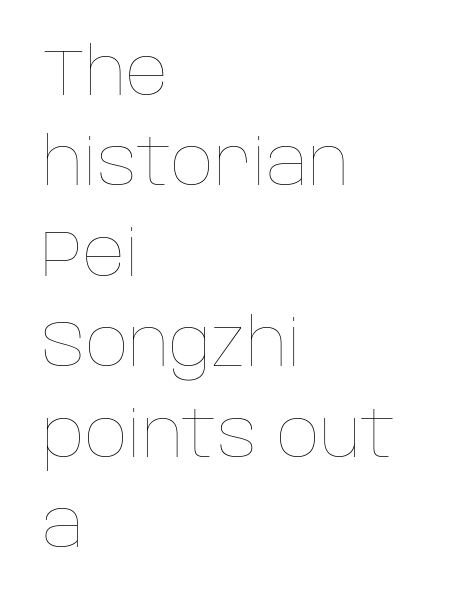
Q: Is the text bold? A: No.
Q: Is the text italic (slanted)? A: No, it is upright.
Q: Is the text underlined? A: No.
Q: How is the paragraph aligned? A: Left-aligned.
Q: Is the spacing between letters normal or unusually wide? A: Normal.
Q: Is the spacing between lines tight, normal or loose? A: Normal.
Q: Width (condensed, normal, or wide)? A: Normal.
Q: Stroke contrast? A: Low.
Q: x-height? A: Large.
Q: Monospaced? A: No.
